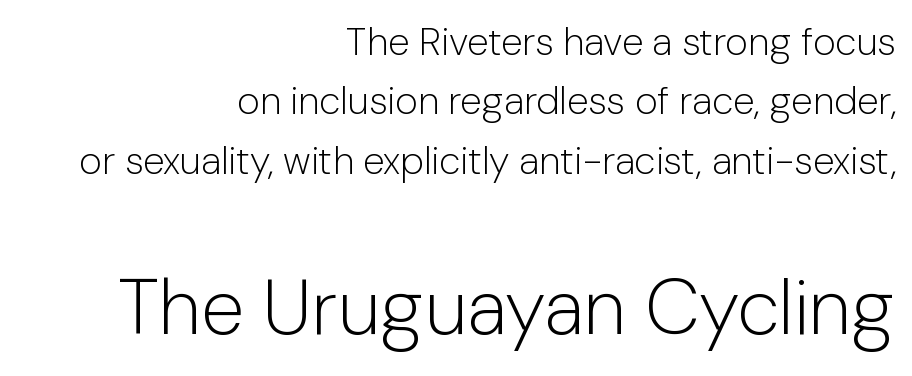
A flush-right, rag-left setting is used for this passage. The face used here is proportionally spaced, like ordinary book or web type. These lines keep a tight, regular rhythm from letter to letter. The zone under the glyphs is completely vacant.
